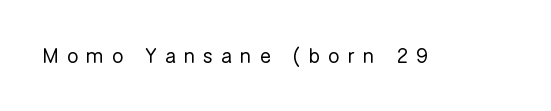
The image shows 20 px text type, upright; set unusually wide letter spacing (+0.42 em), not underlined.
